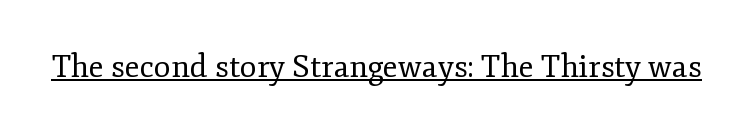
{"serif": "yes", "italic": "no", "bold": "no", "weight": "regular", "width": "normal", "stroke_contrast": "low", "x_height": "small", "monospaced": "no", "underline": "yes", "letter_spacing": "normal", "letter_spacing_em": 0.0, "glyph_px": 31}
